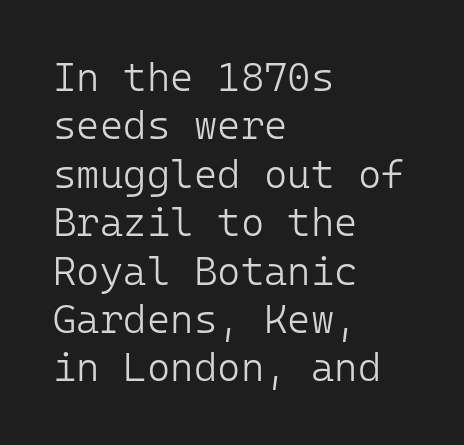
The image shows 40 px light sans-serif type, upright; set left-aligned, line spacing 1.21x, normal letter spacing, not underlined; low stroke contrast and a medium x-height.
